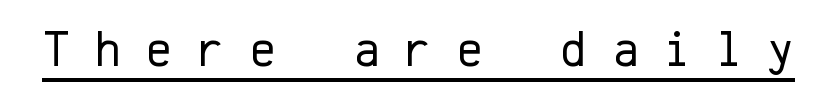
Descenders here cross a horizontal rule under the line. Heaviness? Minimal to ordinary, like unemphasized prose. Is there any slant? The stems are plumb. Students, note that the glyphs here are deliberately spaced far apart.
